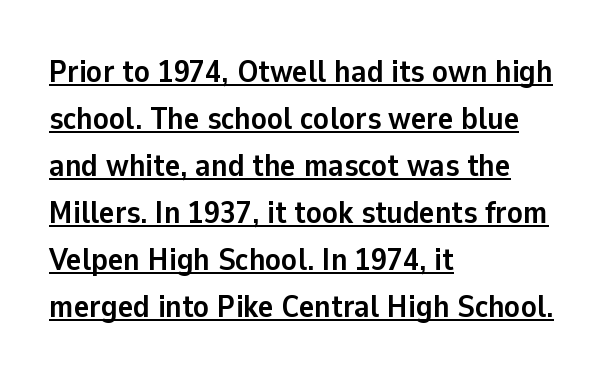
The image shows 32 px semibold sans-serif type, upright; set left-aligned, normal line spacing (1.47x), normal letter spacing, underlined; low stroke contrast and a medium x-height.
